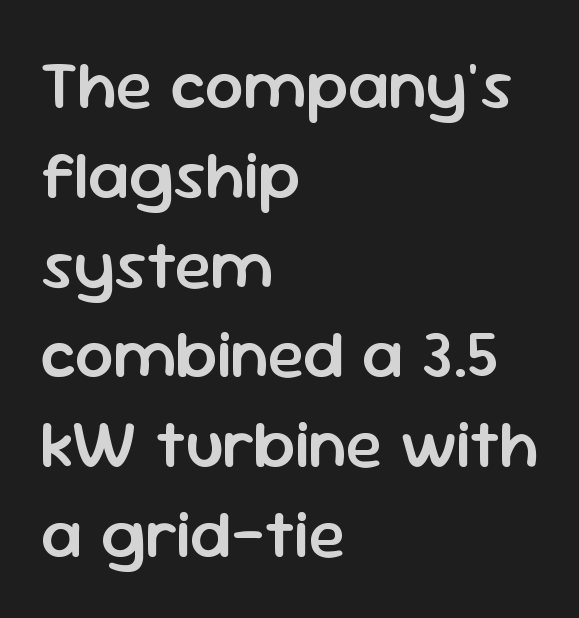
{"serif": "no", "italic": "no", "bold": "semi", "weight": "semibold", "width": "normal", "stroke_contrast": "low", "x_height": "medium", "monospaced": "no", "underline": "no", "align": "left", "line_spacing": "normal", "line_spacing_ratio": 1.32, "letter_spacing": "normal", "letter_spacing_em": 0.0, "glyph_px": 68}
